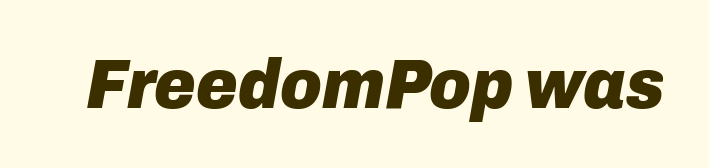
{"italic": "yes", "lean": "right", "slant_degrees": 10, "bold": "yes", "weight": "heavy", "width": "normal", "stroke_contrast": "low", "x_height": "medium", "monospaced": "no", "underline": "no", "letter_spacing": "normal", "letter_spacing_em": 0.0, "glyph_px": 71}
